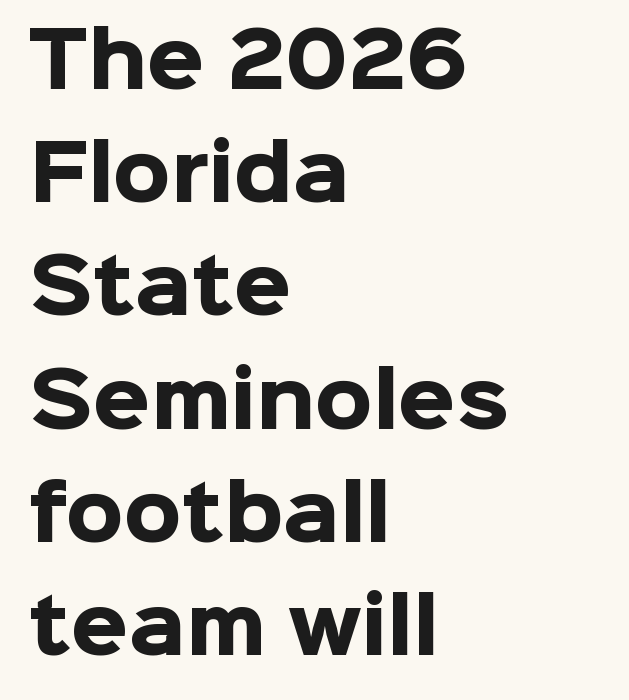
The image shows 74 px heavy sans-serif type, upright; set left-aligned, normal line spacing (1.53x), normal letter spacing, not underlined; low stroke contrast and a medium x-height.
